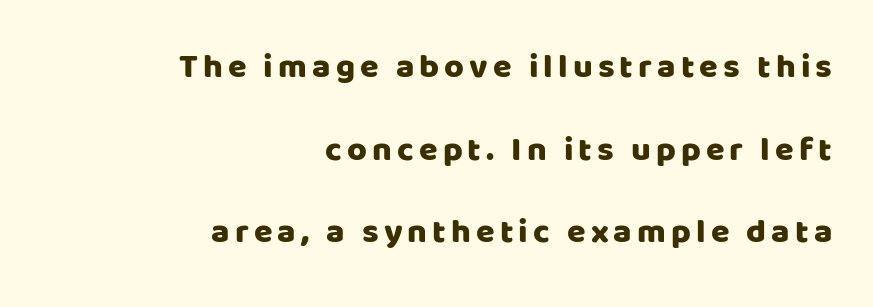
{"serif": "no", "italic": "no", "width": "normal", "stroke_contrast": "low", "x_height": "large", "monospaced": "no", "underline": "no", "align": "right", "line_spacing": "loose", "line_spacing_ratio": 2.43, "glyph_px": 34}
